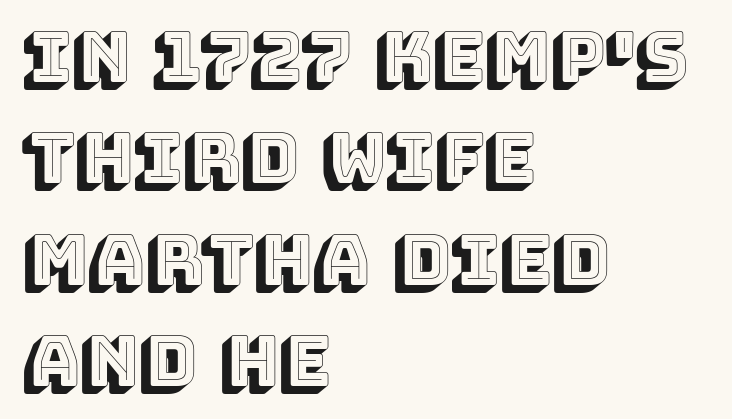
Q: Is the text italic (slanted)? A: No, it is upright.
Q: Is the text underlined? A: No.
Q: How is the paragraph aligned? A: Left-aligned.
Q: Is the spacing between letters normal or unusually wide? A: Normal.
Q: Is the spacing between lines tight, normal or loose? A: Normal.
Q: Width (condensed, normal, or wide)? A: Normal.
Q: x-height? A: Large.
Q: Monospaced? A: No.
